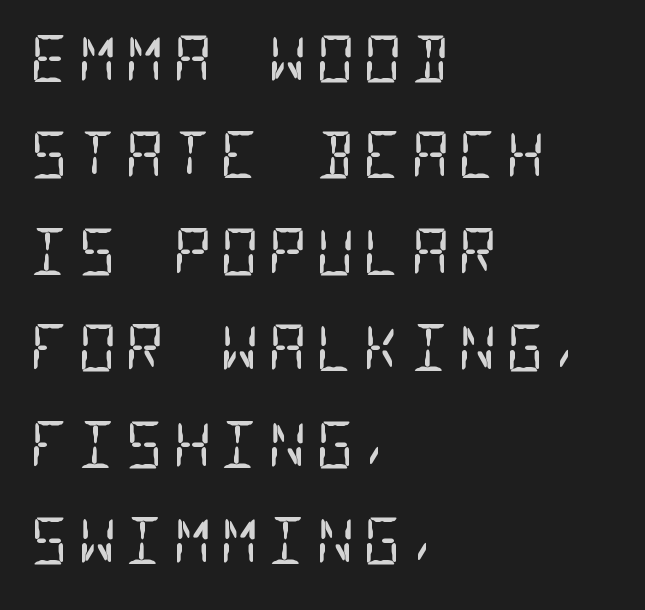
The image shows 61 px regular-weight, condensed sans-serif type, monospaced; set left-aligned, normal line spacing (1.58x), not underlined; low stroke contrast and a large x-height.
